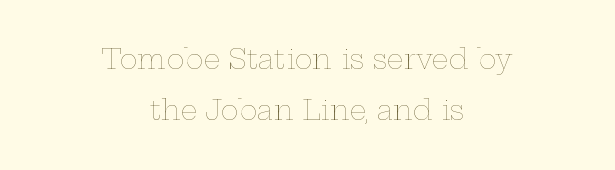
The image shows 27 px text type, upright; set centered, line spacing 1.88x, normal letter spacing, not underlined.
